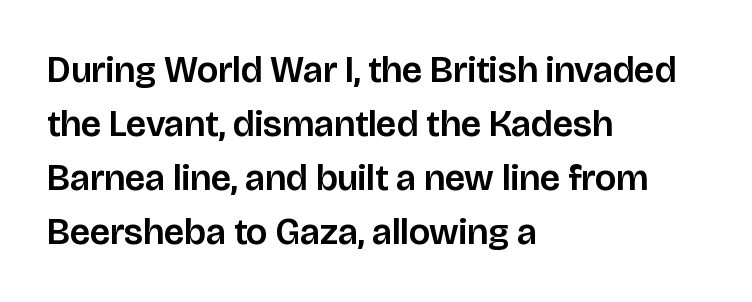
The image shows 37 px sans-serif type, upright; set left-aligned, normal line spacing (1.46x), normal letter spacing, not underlined; low stroke contrast and a large x-height.
